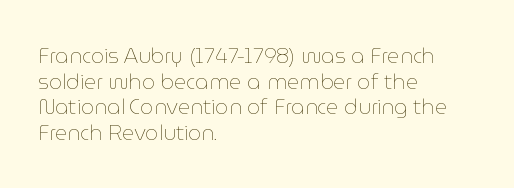
Q: Is the text bold? A: No.
Q: Is the text italic (slanted)? A: No, it is upright.
Q: Is the text underlined? A: No.
Q: How is the paragraph aligned? A: Left-aligned.
Q: Is the spacing between letters normal or unusually wide? A: Normal.
